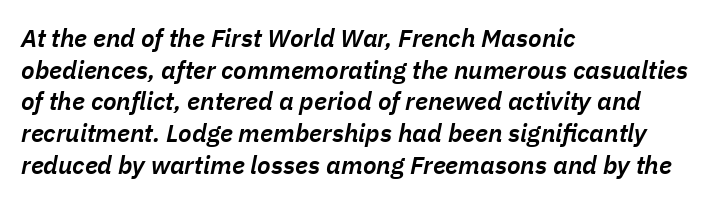
{"italic": "yes", "lean": "right", "slant_degrees": 11, "bold": "semi", "underline": "no", "align": "left", "line_spacing": "normal", "line_spacing_ratio": 1.27, "letter_spacing": "normal", "letter_spacing_em": 0.0, "glyph_px": 25}
